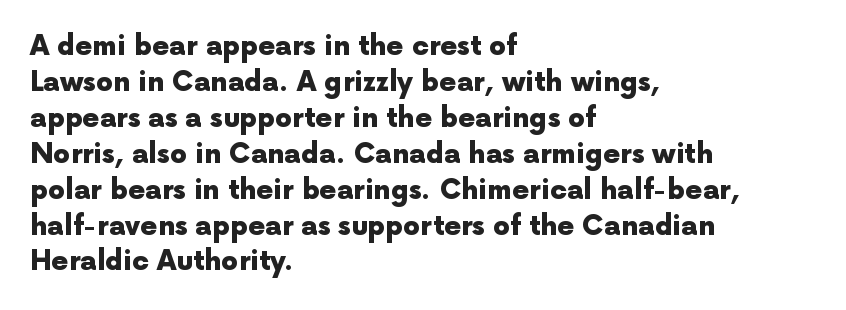
{"italic": "no", "bold": "yes", "underline": "no", "align": "left", "line_spacing": "normal", "line_spacing_ratio": 1.33, "letter_spacing": "normal", "letter_spacing_em": 0.0, "glyph_px": 27}
